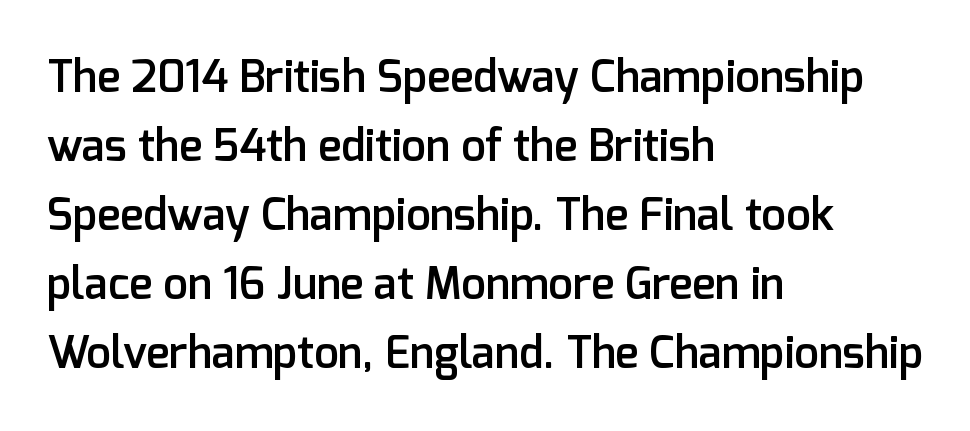
The image shows 44 px semibold sans-serif type, upright; set left-aligned, normal line spacing (1.57x), normal letter spacing, not underlined; low stroke contrast and a medium x-height.
